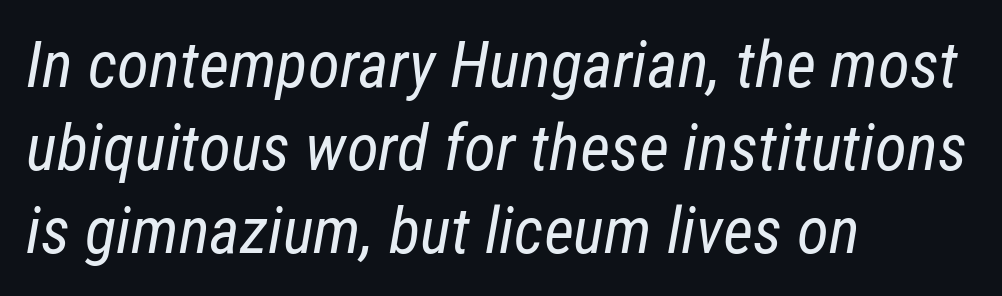
If you drew a ruler down the left edge, every line would touch it. Notice how descenders clear the ascenders below comfortably — that's standard leading. Anything drawn beneath the words? Only blank space. Quick note: italic. The passage shown has conventional tracking throughout. Varying glyph widths throughout — classic text-font behaviour.
